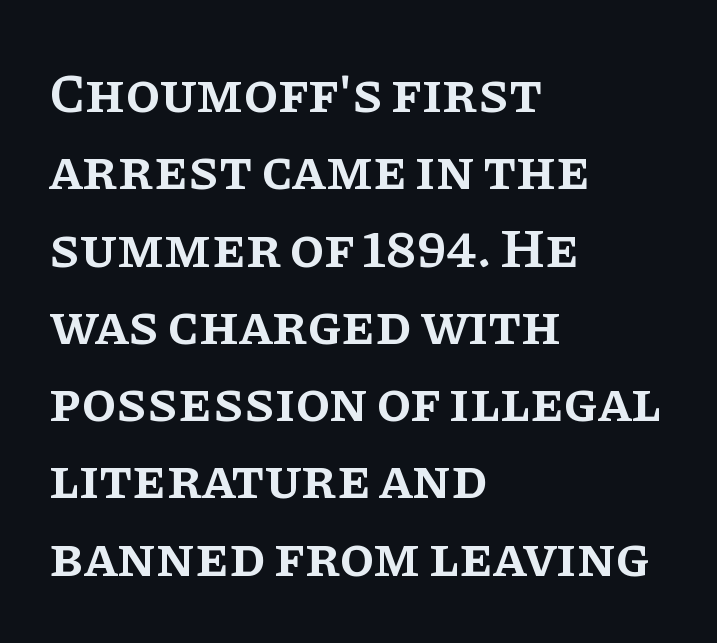
{"serif": "yes", "italic": "no", "bold": "semi", "weight": "semibold", "width": "normal", "stroke_contrast": "low", "x_height": "large", "monospaced": "no", "underline": "no", "align": "left", "line_spacing": "normal", "line_spacing_ratio": 1.38, "letter_spacing": "normal", "letter_spacing_em": 0.0, "glyph_px": 56}
